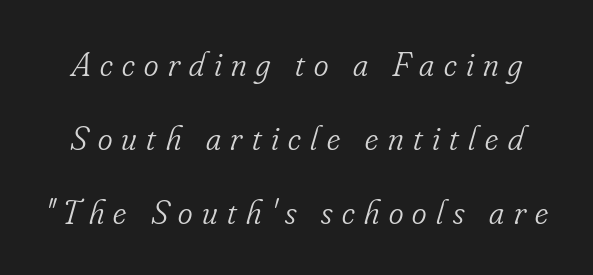
The image shows 35 px light, condensed serif type, italic (leaning right); set loose line spacing (2.12x), unusually wide letter spacing (+0.27 em), not underlined; low stroke contrast and a small x-height.
